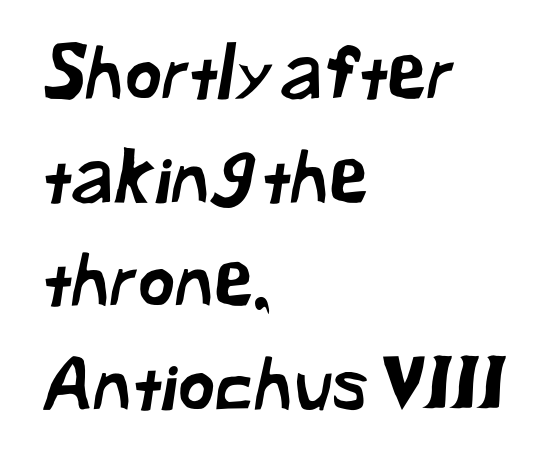
The space beneath each line is pristine and unruled. The type family on display is of the sans-serif kind. Does the copy run flush right? No — it runs flush left. Students, note that the glyphs here touch the page at normal intervals. Is this a fixed-width face? No — the glyphs have proportional, varying widths.
